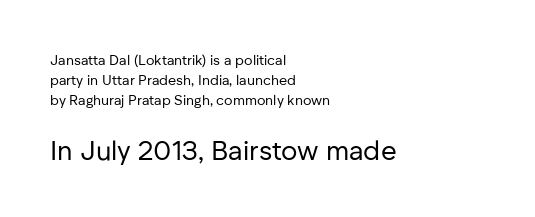
Tracking value appears to be zero — textbook default spacing. The text block is weighted toward the left margin, trailing off unevenly rightward. Does the bottom block carry the larger type? Yes, it does. Nope, not italic — everything's standing straight. If you measured baseline to baseline, you'd find a middling distance.
